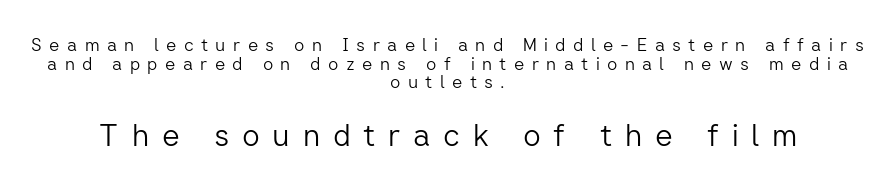
{"serif": "no", "italic": "no", "bold": "no", "weight": "light", "width": "normal", "stroke_contrast": "low", "x_height": "medium", "monospaced": "no", "underline": "no", "align": "center", "line_spacing": "tight", "line_spacing_ratio": 1.04, "letter_spacing": "wide", "letter_spacing_em": 0.41, "larger_block": "second", "size_ratio": 1.72, "glyph_px": 31}
